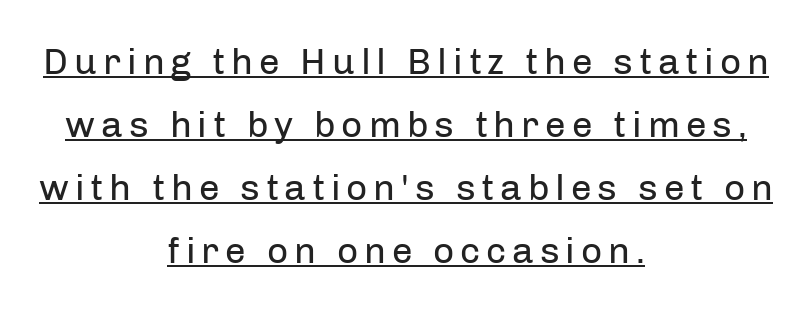
{"serif": "no", "italic": "no", "bold": "no", "weight": "regular", "width": "normal", "stroke_contrast": "low", "x_height": "medium", "monospaced": "no", "underline": "yes", "align": "center", "line_spacing": "normal", "line_spacing_ratio": 1.7, "glyph_px": 37}
